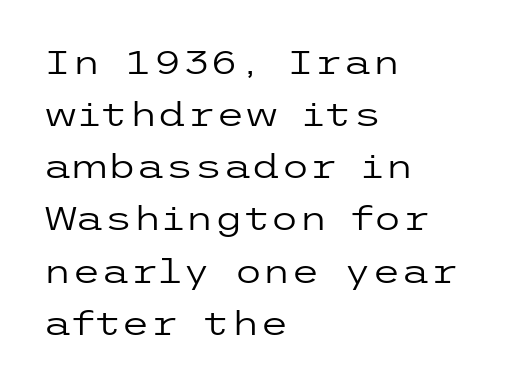
Letter spacing: default. A bare baseline throughout the passage. Nothing sits at the stroke ends, so this counts as sans-serif. Each new line begins a customary step beneath the previous one.
